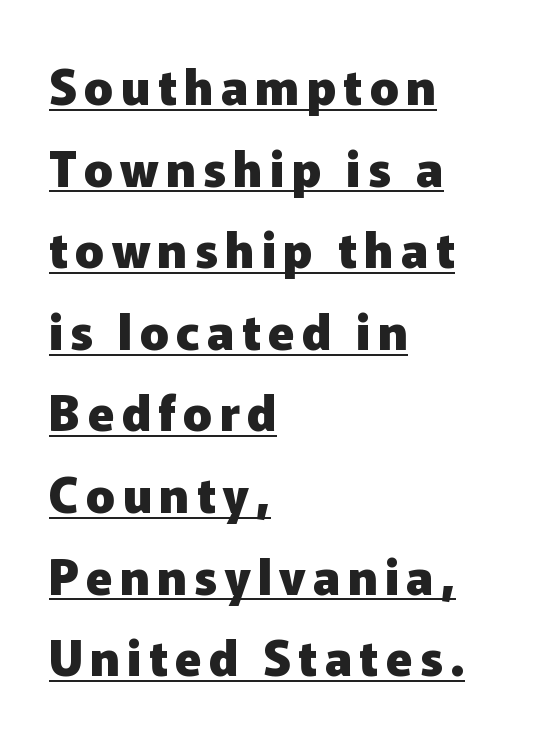
{"serif": "no", "italic": "no", "bold": "yes", "weight": "heavy", "width": "normal", "stroke_contrast": "low", "x_height": "medium", "monospaced": "no", "underline": "yes", "align": "left", "line_spacing": "normal", "line_spacing_ratio": 1.7, "glyph_px": 48}
